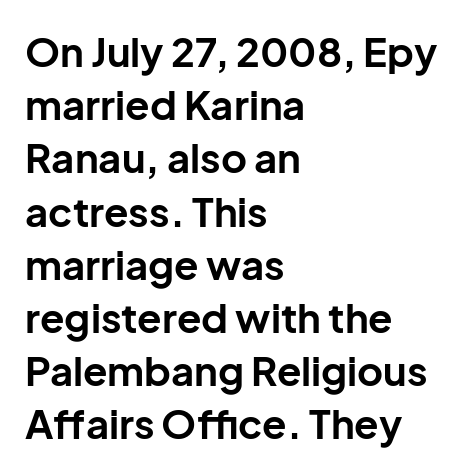
The image shows 40 px bold sans-serif type, upright; set left-aligned, normal line spacing (1.33x), normal letter spacing, not underlined; low stroke contrast and a medium x-height.
